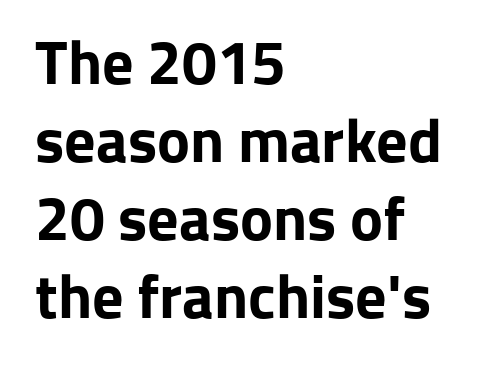
The image shows 62 px bold sans-serif type, upright; set left-aligned, normal line spacing (1.26x), normal letter spacing, not underlined; low stroke contrast and a medium x-height.
